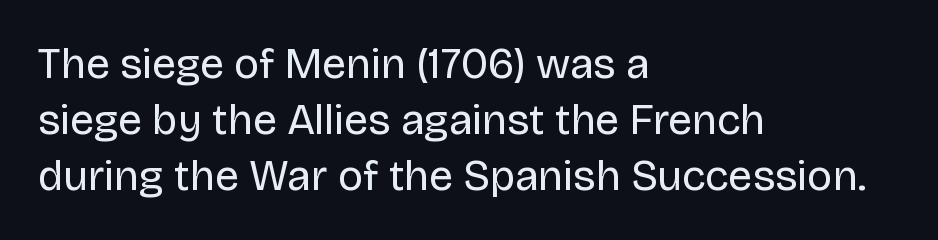
{"serif": "no", "italic": "no", "bold": "no", "weight": "regular", "width": "normal", "stroke_contrast": "low", "x_height": "large", "monospaced": "no", "underline": "no", "align": "left", "line_spacing": "normal", "line_spacing_ratio": 1.3, "letter_spacing": "normal", "letter_spacing_em": 0.0, "glyph_px": 43}
